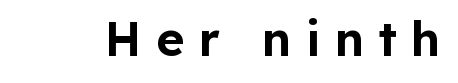
Characters follow at a spacing far wider than the type designer built in. Check where the strokes stop: nothing finishes them off — pure sans. Posture: straight, roman, zero tilt. Character widths vary here, with narrow letters taking less room than wide ones. Honestly, there is no underline to notice here at all.
